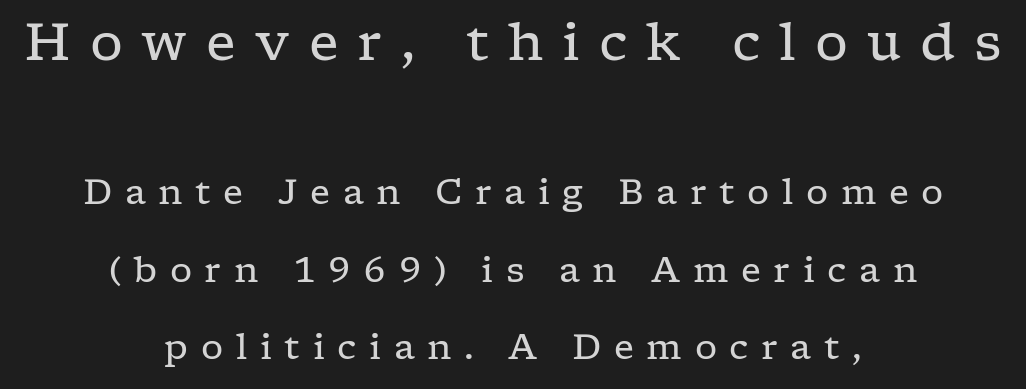
Q: Is the text bold? A: No.
Q: Is the text italic (slanted)? A: No, it is upright.
Q: Is the typeface a serif or a sans-serif typeface? A: Serif.
Q: Is the text underlined? A: No.
Q: How is the paragraph aligned? A: Centered.
Q: Is the spacing between letters normal or unusually wide? A: Unusually wide.
Q: Is the spacing between lines tight, normal or loose? A: Loose.
Q: Which block of text is set in a larger size, the first (top) or the second (bottom)? A: The first (top) one.
Q: Width (condensed, normal, or wide)? A: Wide.
Q: Stroke contrast? A: Low.
Q: x-height? A: Medium.
Q: Monospaced? A: No.
